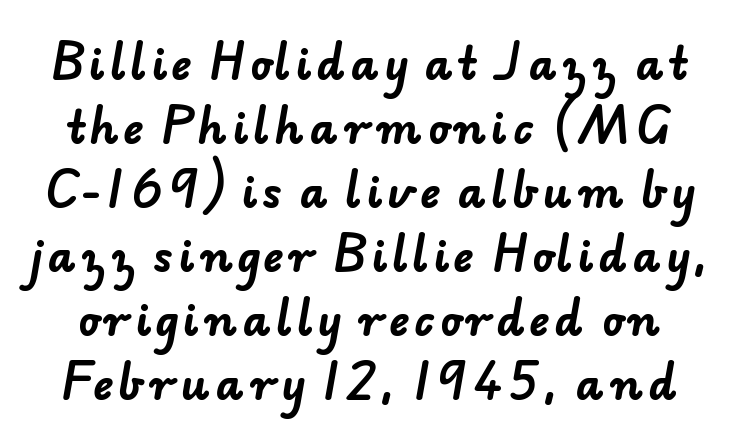
{"serif": "no", "bold": "yes", "weight": "bold", "width": "normal", "stroke_contrast": "low", "x_height": "small", "monospaced": "no", "underline": "no", "line_spacing": "normal", "line_spacing_ratio": 1.49, "glyph_px": 43}
